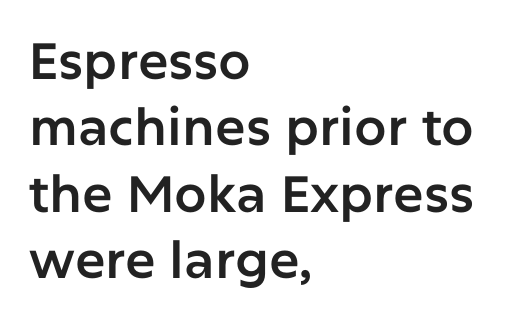
The image shows 51 px sans-serif type, upright; set left-aligned, normal line spacing (1.3x), normal letter spacing, not underlined; low stroke contrast and a medium x-height.
